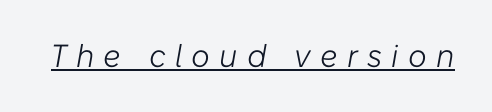
{"italic": "yes", "lean": "right", "slant_degrees": 10, "bold": "no", "weight": "light", "width": "normal", "stroke_contrast": "low", "x_height": "medium", "monospaced": "no", "underline": "yes", "letter_spacing": "wide", "letter_spacing_em": 0.29, "glyph_px": 32}
